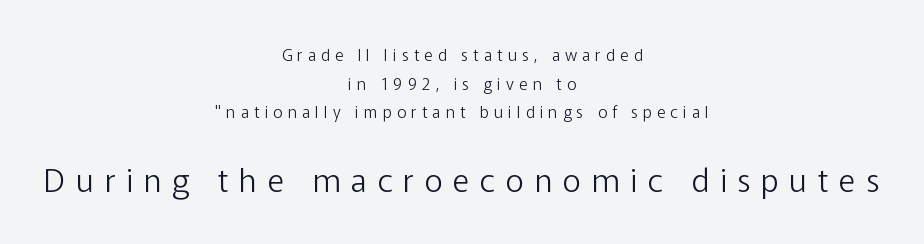
The image shows 32 px light sans-serif type, upright; set centered, line spacing 1.79x, unusually wide letter spacing (+0.33 em), not underlined; the second (bottom) block is 2.0x larger; low stroke contrast and a medium x-height.
